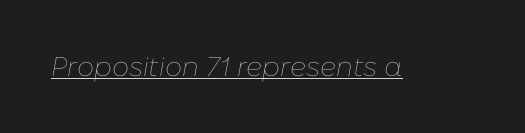
{"italic": "yes", "lean": "right", "slant_degrees": 10, "bold": "no", "underline": "yes", "letter_spacing": "normal", "letter_spacing_em": 0.0, "glyph_px": 27}
